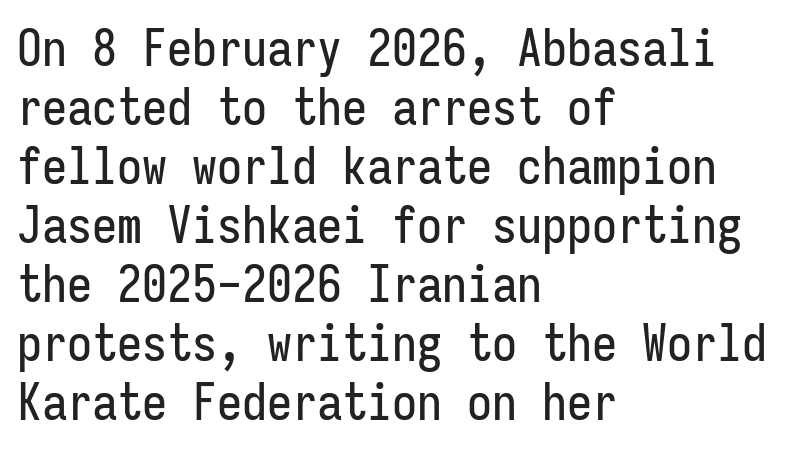
Rendered with straight, roman letterforms. Visually the block forms a straight wall on the left and a jagged coastline on the right. Standard letterfit; no display-style spreading of the glyphs. Decoration check: the copy has no underline. Serifs: no, the terminals of the letterforms are clean. Every character here occupies the same horizontal width, giving the sample a typewriter-like rhythm.
